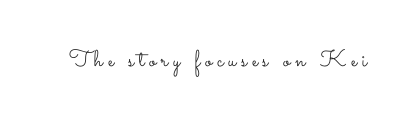
No extra ink here — the face is not bold. Descender tails drop into unmarked territory. Short note: letters widely spaced.
